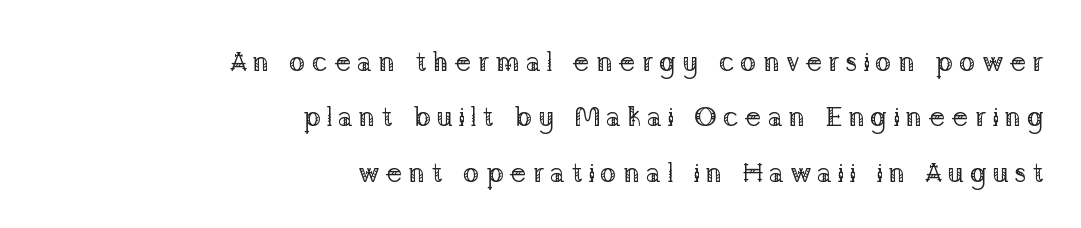
The image shows 28 px regular-weight serif type, upright; set right-aligned, loose line spacing (1.98x), unusually wide letter spacing (+0.2 em), not underlined; low stroke contrast and a medium x-height.
